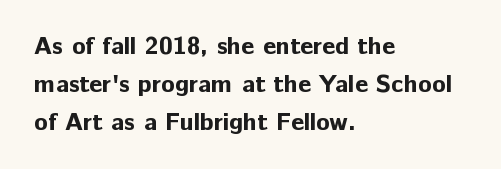
Q: Is the text bold? A: Yes.
Q: Is the text italic (slanted)? A: No, it is upright.
Q: Is the text underlined? A: No.
Q: How is the paragraph aligned? A: Left-aligned.
Q: Is the spacing between letters normal or unusually wide? A: Normal.
Q: Is the spacing between lines tight, normal or loose? A: Normal.
